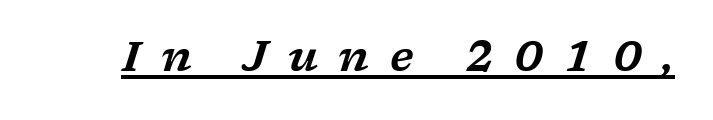
Q: Is the text italic (slanted)? A: Yes, it leans right by about 17 degrees.
Q: Is the typeface a serif or a sans-serif typeface? A: Serif.
Q: Is the text underlined? A: Yes.
Q: Is the spacing between letters normal or unusually wide? A: Unusually wide.
Q: Width (condensed, normal, or wide)? A: Wide.
Q: Stroke contrast? A: Low.
Q: x-height? A: Medium.
Q: Monospaced? A: No.
